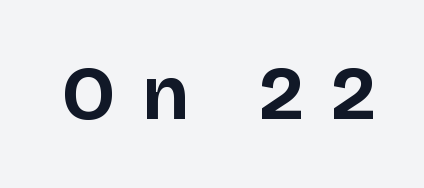
{"serif": "no", "italic": "no", "bold": "yes", "weight": "bold", "width": "normal", "stroke_contrast": "low", "x_height": "large", "monospaced": "no", "underline": "no", "letter_spacing": "wide", "letter_spacing_em": 0.35, "glyph_px": 76}
